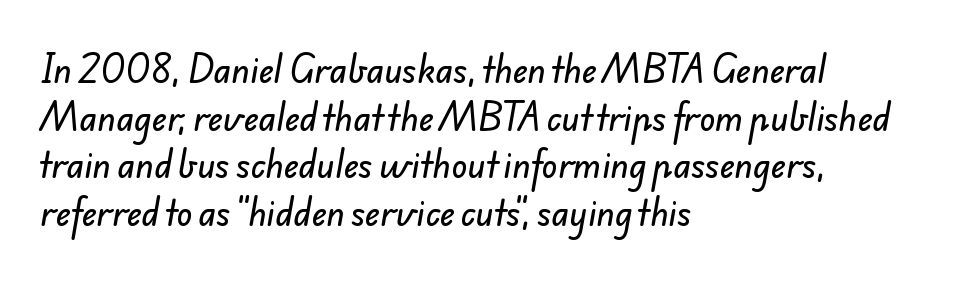
{"serif": "no", "width": "normal", "stroke_contrast": "low", "x_height": "small", "monospaced": "no", "underline": "no", "align": "left", "line_spacing": "normal", "line_spacing_ratio": 1.44, "letter_spacing": "normal", "letter_spacing_em": 0.0, "glyph_px": 33}
